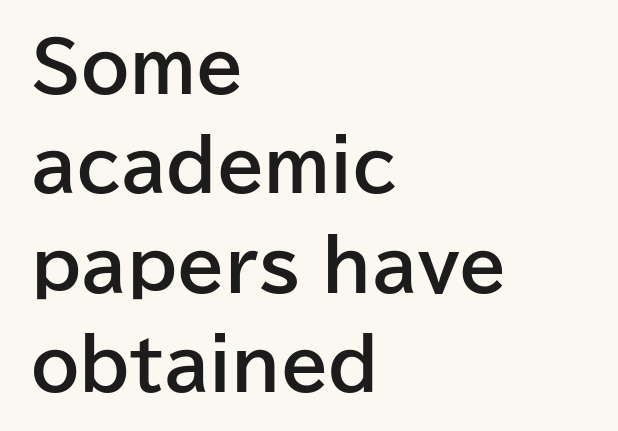
Q: Is the text bold? A: Yes.
Q: Is the text italic (slanted)? A: No, it is upright.
Q: Is the typeface a serif or a sans-serif typeface? A: Sans-serif.
Q: Is the text underlined? A: No.
Q: How is the paragraph aligned? A: Left-aligned.
Q: Is the spacing between letters normal or unusually wide? A: Normal.
Q: Is the spacing between lines tight, normal or loose? A: Normal.
Q: Width (condensed, normal, or wide)? A: Normal.
Q: Stroke contrast? A: Low.
Q: x-height? A: Medium.
Q: Monospaced? A: No.
